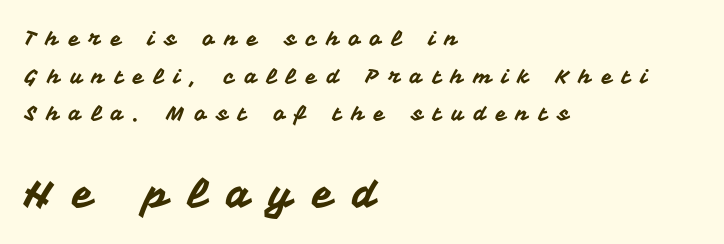
Q: Is the text italic (slanted)? A: Yes.
Q: Is the typeface a serif or a sans-serif typeface? A: Sans-serif.
Q: Is the text underlined? A: No.
Q: How is the paragraph aligned? A: Left-aligned.
Q: Is the spacing between letters normal or unusually wide? A: Unusually wide.
Q: Which block of text is set in a larger size, the first (top) or the second (bottom)? A: The second (bottom) one.
Q: Width (condensed, normal, or wide)? A: Normal.
Q: Stroke contrast? A: Medium.
Q: x-height? A: Medium.
Q: Monospaced? A: No.
